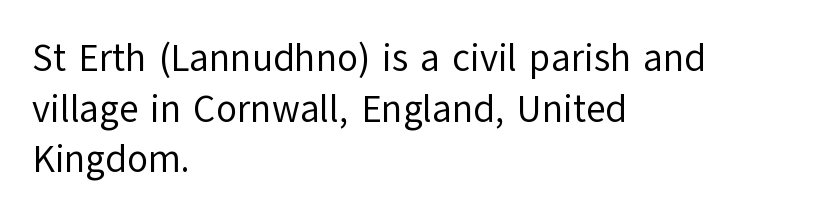
The image shows 38 px regular-weight sans-serif type, upright; set left-aligned, normal line spacing (1.33x), normal letter spacing, not underlined; low stroke contrast and a medium x-height.
